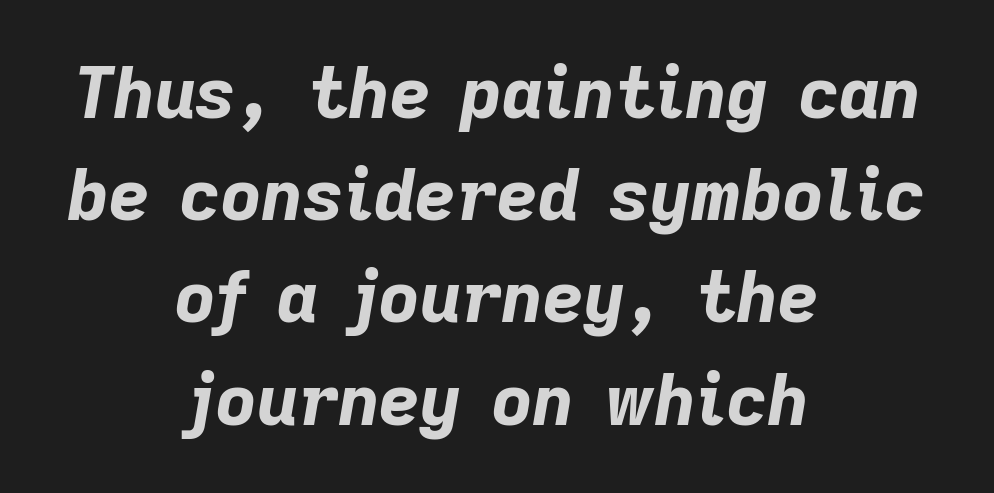
The image shows 71 px bold type, italic (leaning right); set centered, normal line spacing (1.44x), normal letter spacing, not underlined; low stroke contrast and a medium x-height.
